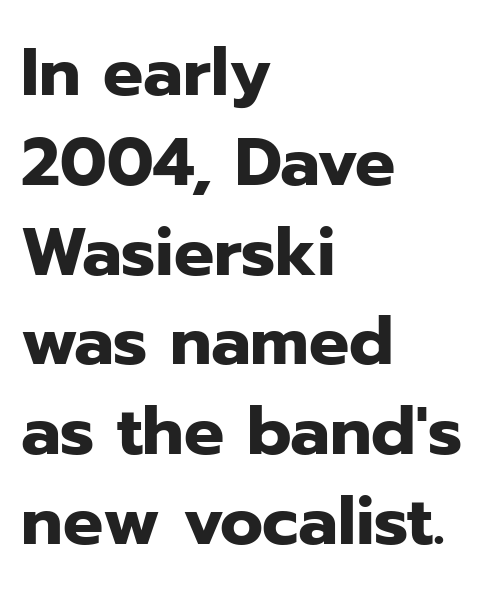
The image shows 67 px heavy sans-serif type, upright; set left-aligned, normal line spacing (1.34x), normal letter spacing, not underlined; low stroke contrast and a medium x-height.
